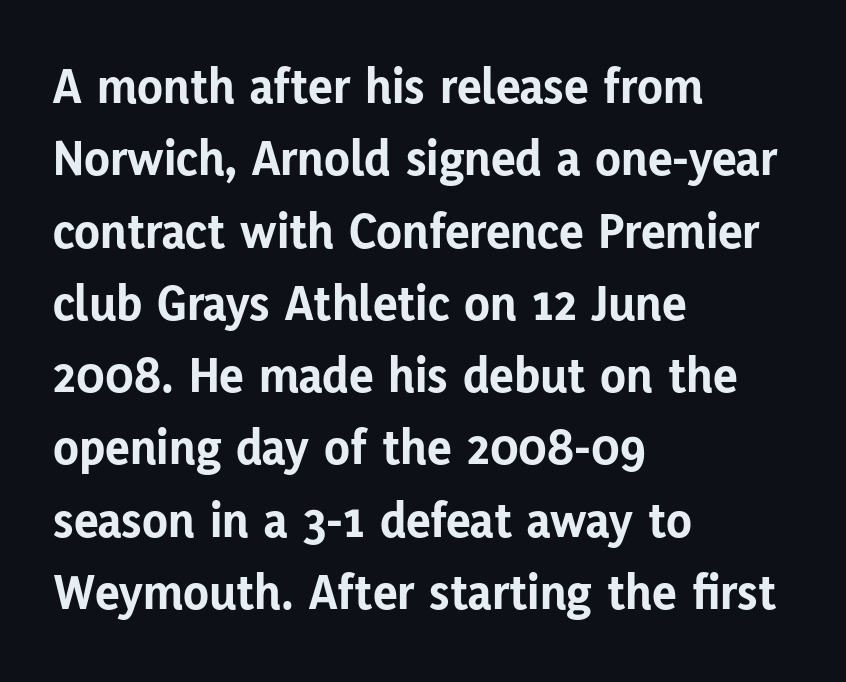
Character widths vary here, with narrow letters taking less room than wide ones. The words here are not underlined. Typesetter's note: full bold, strokes at maximum text heaviness. A classic flush-left, rag-right setting is used for this passage. Honestly, the letter spacing is just normal — you wouldn't notice it.
